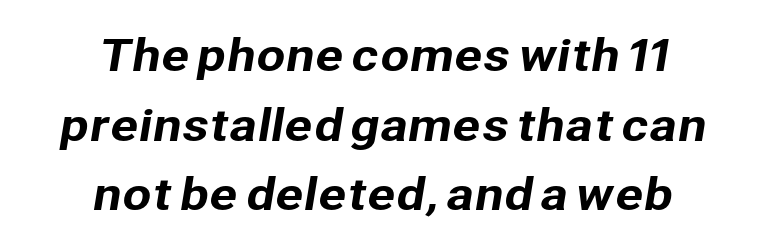
The image shows 42 px sans-serif type; set centered, normal line spacing (1.66x), normal letter spacing, not underlined; low stroke contrast and a medium x-height.
